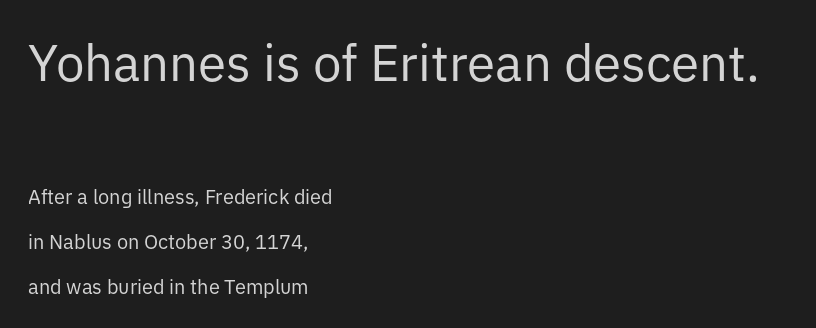
Q: Is the text bold? A: No.
Q: Is the text italic (slanted)? A: No, it is upright.
Q: Is the typeface a serif or a sans-serif typeface? A: Sans-serif.
Q: Is the text underlined? A: No.
Q: How is the paragraph aligned? A: Left-aligned.
Q: Is the spacing between letters normal or unusually wide? A: Normal.
Q: Is the spacing between lines tight, normal or loose? A: Loose.
Q: Which block of text is set in a larger size, the first (top) or the second (bottom)? A: The first (top) one.
Q: Width (condensed, normal, or wide)? A: Normal.
Q: Stroke contrast? A: Low.
Q: x-height? A: Medium.
Q: Monospaced? A: No.
